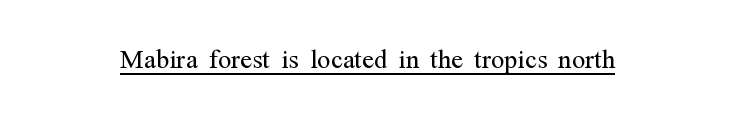
Q: Is the text bold? A: No.
Q: Is the text italic (slanted)? A: No, it is upright.
Q: Is the typeface a serif or a sans-serif typeface? A: Serif.
Q: Is the text underlined? A: Yes.
Q: Is the spacing between letters normal or unusually wide? A: Normal.
Q: Width (condensed, normal, or wide)? A: Condensed.
Q: Stroke contrast? A: Medium.
Q: x-height? A: Medium.
Q: Monospaced? A: No.
